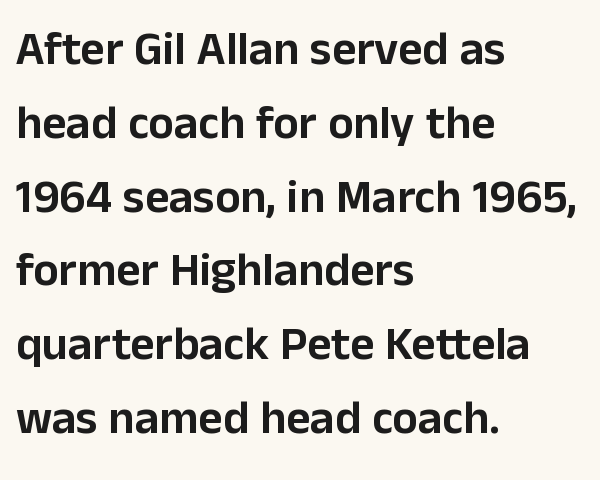
Posture: upright roman. A typesetter would call this proportional, since set widths differ per character. Each row of text sits above clean, open space. The font family rendered here belongs to the sans-serif group. Here the glyphs are tracked normally, forming tight word shapes. Interline gaps are of average width in this sample.
